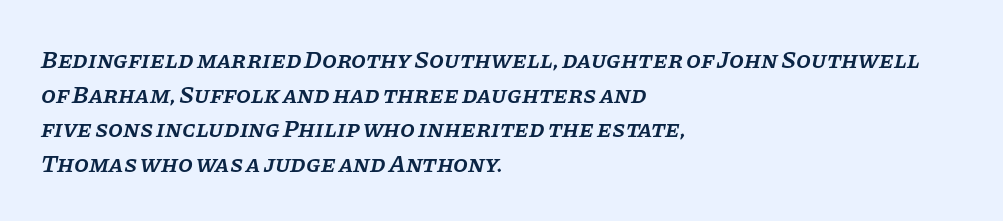
Q: Is the text bold? A: Semi-bold.
Q: Is the text italic (slanted)? A: Yes, it leans right by about 11 degrees.
Q: Is the text underlined? A: No.
Q: How is the paragraph aligned? A: Left-aligned.
Q: Is the spacing between letters normal or unusually wide? A: Normal.
Q: Is the spacing between lines tight, normal or loose? A: Normal.
